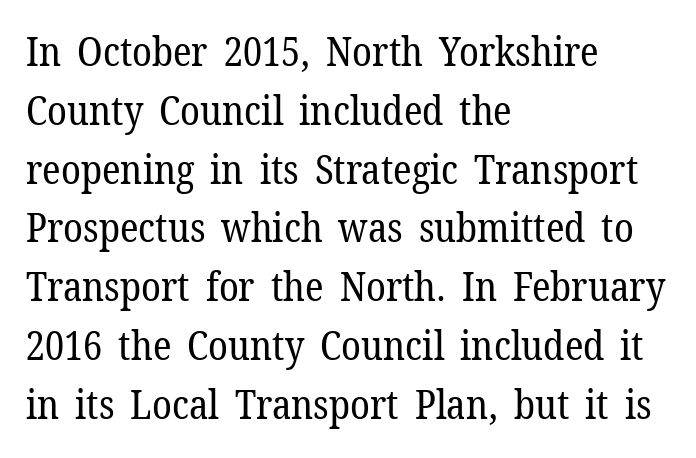
The image shows 40 px regular-weight serif type, upright; set left-aligned, normal line spacing (1.47x), normal letter spacing, not underlined; low stroke contrast and a medium x-height.
